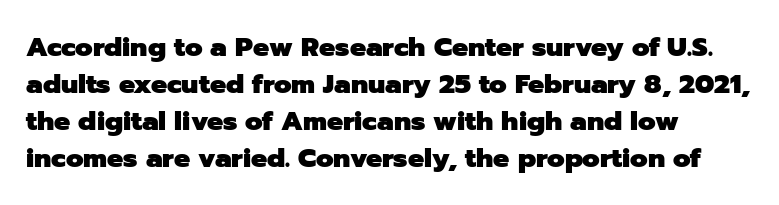
Q: Is the text bold? A: Yes.
Q: Is the text italic (slanted)? A: No, it is upright.
Q: Is the text underlined? A: No.
Q: How is the paragraph aligned? A: Left-aligned.
Q: Is the spacing between letters normal or unusually wide? A: Normal.
Q: Is the spacing between lines tight, normal or loose? A: Normal.
